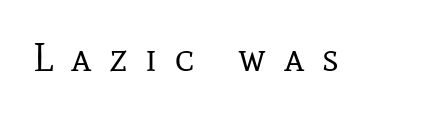
The image shows 39 px regular-weight serif type, upright; set unusually wide letter spacing (+0.45 em), not underlined; low stroke contrast and a medium x-height.
